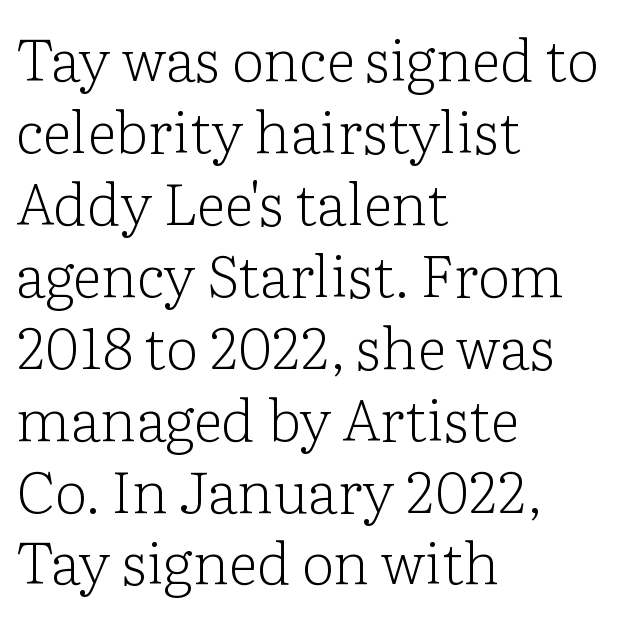
Q: Is the text bold? A: No.
Q: Is the text italic (slanted)? A: No, it is upright.
Q: Is the typeface a serif or a sans-serif typeface? A: Serif.
Q: Is the text underlined? A: No.
Q: How is the paragraph aligned? A: Left-aligned.
Q: Is the spacing between letters normal or unusually wide? A: Normal.
Q: Width (condensed, normal, or wide)? A: Normal.
Q: Stroke contrast? A: Low.
Q: x-height? A: Medium.
Q: Monospaced? A: No.
